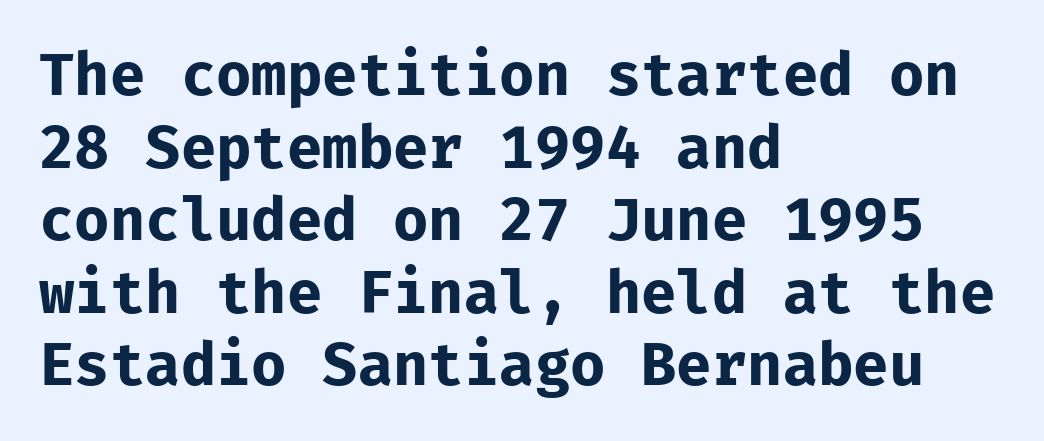
Q: Is the text bold? A: Yes.
Q: Is the text italic (slanted)? A: No, it is upright.
Q: Is the typeface a serif or a sans-serif typeface? A: Sans-serif.
Q: Is the text underlined? A: No.
Q: How is the paragraph aligned? A: Left-aligned.
Q: Is the spacing between letters normal or unusually wide? A: Normal.
Q: Width (condensed, normal, or wide)? A: Normal.
Q: Stroke contrast? A: Low.
Q: x-height? A: Medium.
Q: Monospaced? A: Yes.
